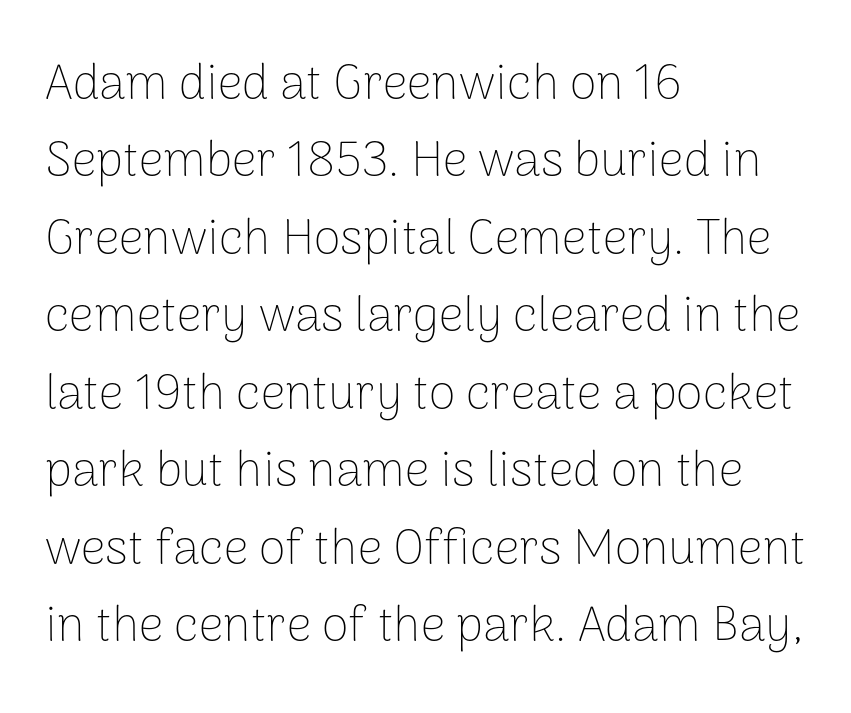
Q: Is the text bold? A: No.
Q: Is the text italic (slanted)? A: No, it is upright.
Q: Is the typeface a serif or a sans-serif typeface? A: Sans-serif.
Q: Is the text underlined? A: No.
Q: How is the paragraph aligned? A: Left-aligned.
Q: Is the spacing between letters normal or unusually wide? A: Normal.
Q: Is the spacing between lines tight, normal or loose? A: Normal.
Q: Width (condensed, normal, or wide)? A: Normal.
Q: Stroke contrast? A: Low.
Q: x-height? A: Medium.
Q: Monospaced? A: No.
